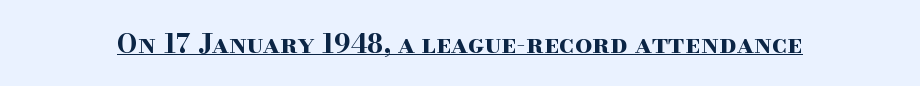
The image shows 27 px bold type, upright; set normal letter spacing, underlined.
